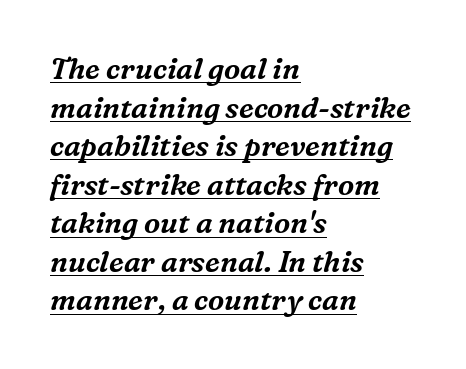
The image shows 29 px serif type, italic (leaning right); set left-aligned, normal line spacing (1.33x), normal letter spacing, underlined; medium stroke contrast and a medium x-height.
